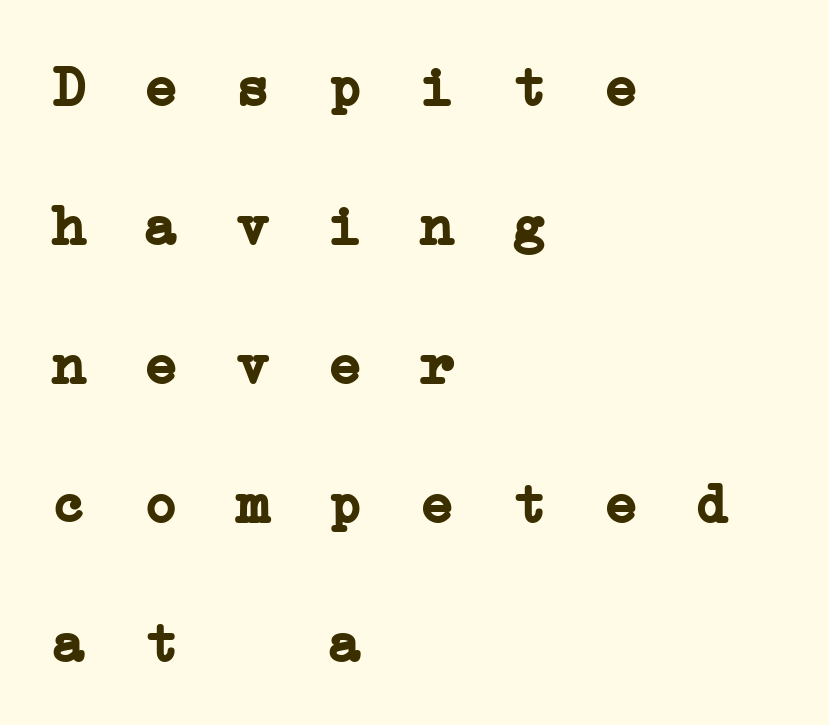
Looks like terminal output: every glyph gets an equal slot. Compared with typical paragraphs, the rows here are farther apart. Someone cranked the tracking dial way up on this one. This rendering employs a face with finishing strokes, i.e., a serif. This sample is left-justified, so line endings fall wherever the words run out.
